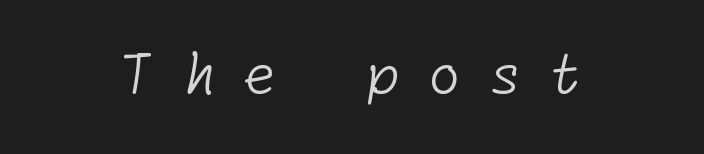
The image shows 55 px light sans-serif type; set unusually wide letter spacing (+0.49 em), not underlined; low stroke contrast and a medium x-height.
